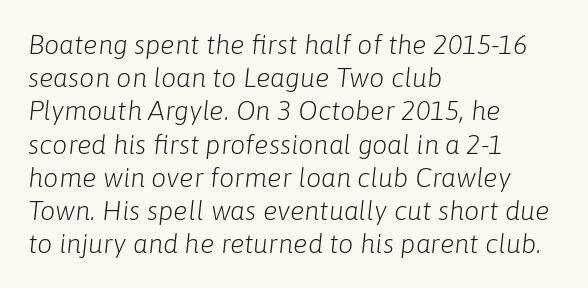
The image shows 27 px text type, italic (leaning right); set left-aligned, line spacing 1.23x, normal letter spacing, not underlined.
